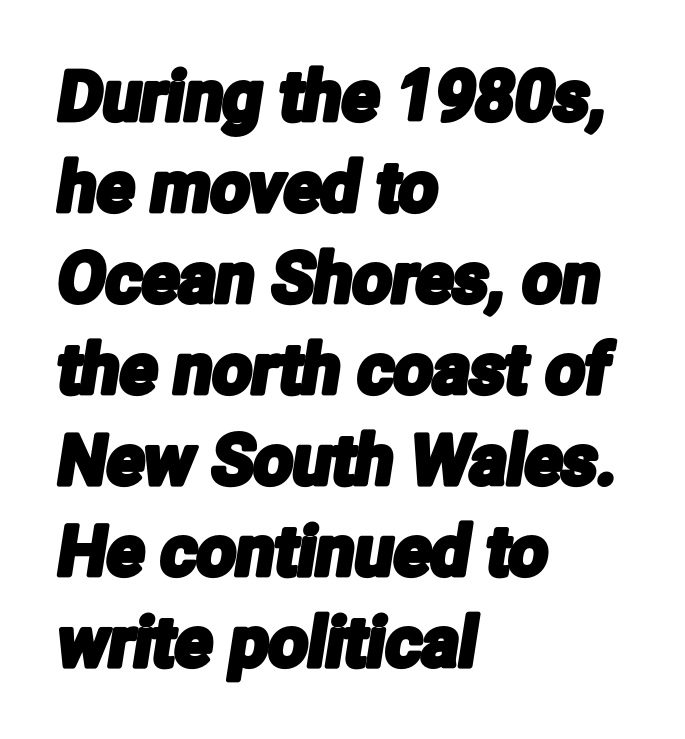
{"serif": "no", "width": "condensed", "stroke_contrast": "low", "x_height": "medium", "monospaced": "no", "underline": "no", "align": "left", "line_spacing": "normal", "line_spacing_ratio": 1.32, "letter_spacing": "normal", "letter_spacing_em": 0.0, "glyph_px": 69}
